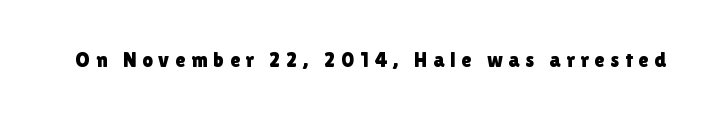
The gap between lines stays unmarked. Do the letters lean? They stand straight. There is plenty of visible air inserted between adjacent glyphs.
